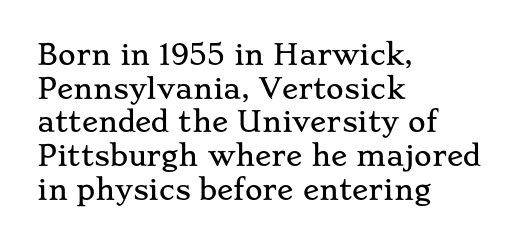
This is the regular roman posture of the typeface. Does extra space separate the letters? No, they use regular spacing. One-word summary of the alignment: left. How would I describe the line gaps? Plain and ordinary.
